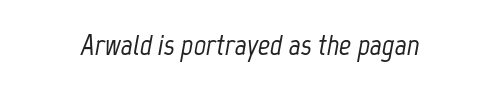
{"italic": "yes", "lean": "right", "slant_degrees": 12, "width": "condensed", "stroke_contrast": "low", "x_height": "medium", "monospaced": "no", "underline": "no", "letter_spacing": "normal", "letter_spacing_em": 0.0, "glyph_px": 30}
